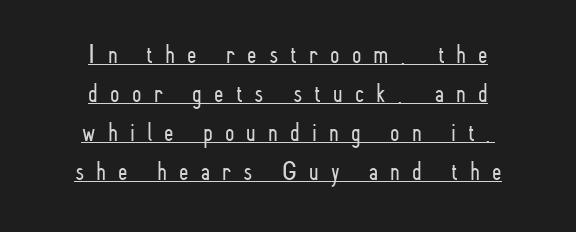
Regular leading. The typeface has the unassuming heft of standard copy or less. Someone cranked the tracking dial way up on this one. The specimen reads as upright at a glance. The glyphs are accompanied by a horizontal stroke just below them.
